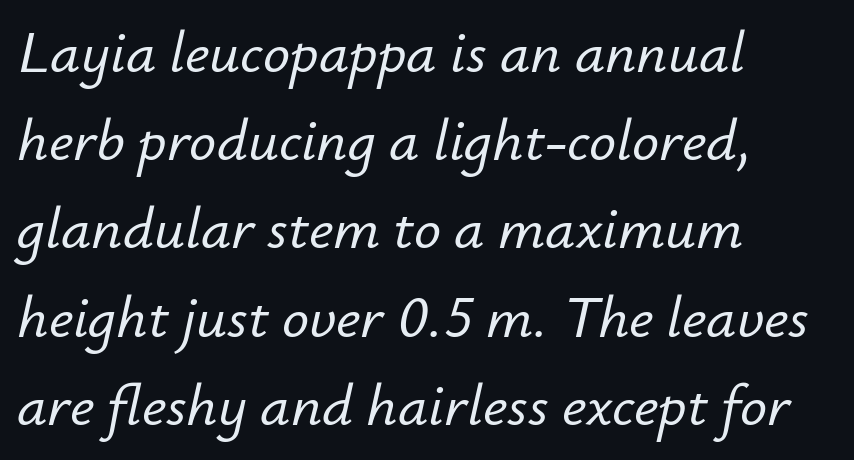
Q: Is the text italic (slanted)? A: Yes, it leans right by about 12 degrees.
Q: Is the text underlined? A: No.
Q: How is the paragraph aligned? A: Left-aligned.
Q: Is the spacing between letters normal or unusually wide? A: Normal.
Q: Is the spacing between lines tight, normal or loose? A: Normal.
Q: Width (condensed, normal, or wide)? A: Normal.
Q: Stroke contrast? A: Low.
Q: x-height? A: Small.
Q: Monospaced? A: No.
